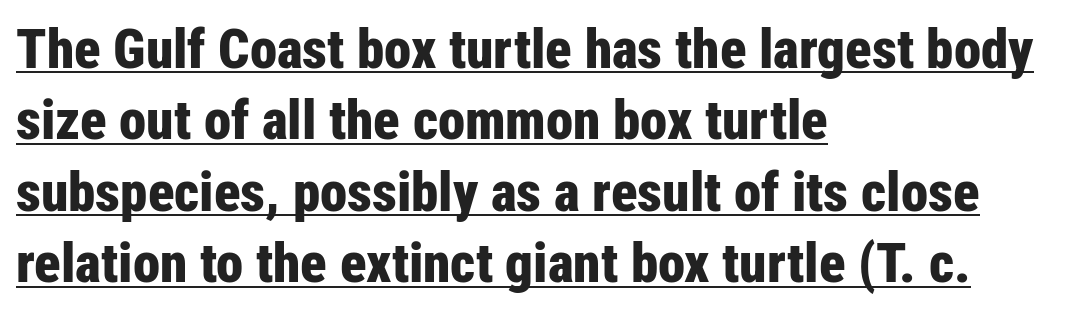
Q: Is the text bold? A: Yes.
Q: Is the text italic (slanted)? A: No, it is upright.
Q: Is the typeface a serif or a sans-serif typeface? A: Sans-serif.
Q: Is the text underlined? A: Yes.
Q: How is the paragraph aligned? A: Left-aligned.
Q: Is the spacing between letters normal or unusually wide? A: Normal.
Q: Is the spacing between lines tight, normal or loose? A: Normal.
Q: Width (condensed, normal, or wide)? A: Condensed.
Q: Stroke contrast? A: Low.
Q: x-height? A: Medium.
Q: Monospaced? A: No.
